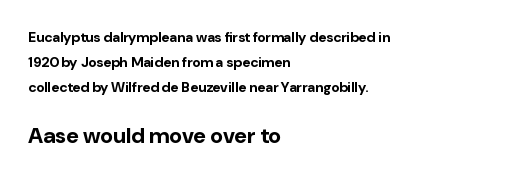
The image shows 22 px bold type, upright; set left-aligned, line spacing 1.79x, normal letter spacing, not underlined; the second (bottom) block is 1.57x larger.
